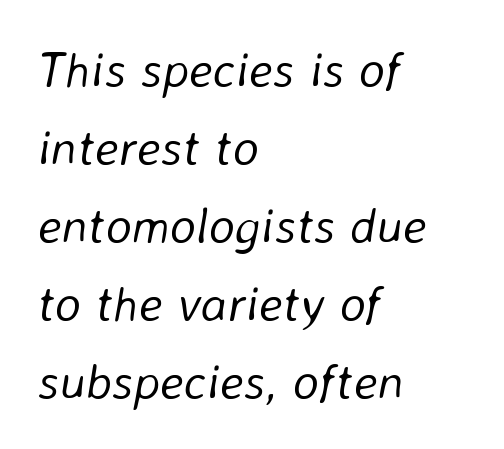
{"italic": "yes", "lean": "right", "slant_degrees": 8, "bold": "no", "weight": "light", "width": "normal", "stroke_contrast": "low", "x_height": "medium", "monospaced": "no", "underline": "no", "align": "left", "line_spacing": "normal", "line_spacing_ratio": 1.56, "letter_spacing": "normal", "letter_spacing_em": 0.0, "glyph_px": 50}
